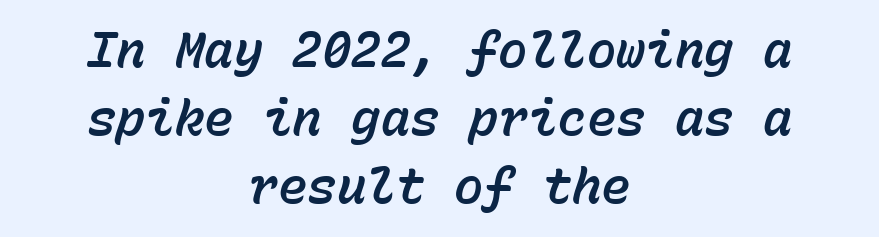
{"italic": "yes", "lean": "right", "slant_degrees": 15, "width": "normal", "stroke_contrast": "low", "x_height": "medium", "monospaced": "yes", "underline": "no", "align": "center", "line_spacing": "normal", "line_spacing_ratio": 1.39, "letter_spacing": "normal", "letter_spacing_em": 0.0, "glyph_px": 49}
